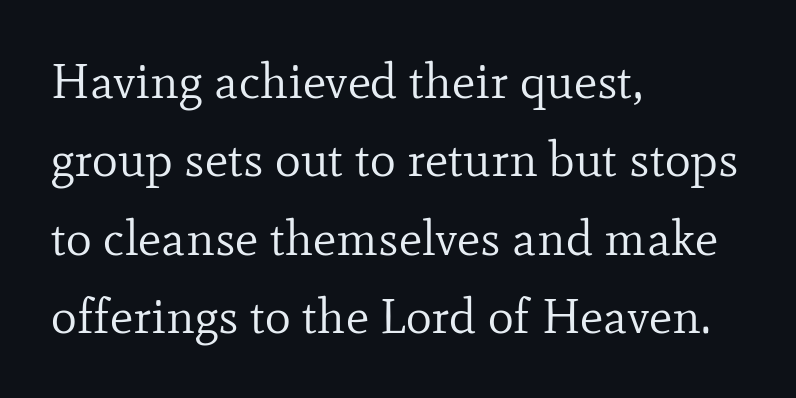
Nothing heavy about these letters — not bold at all. The passage shown is typed in a proportional face where columns would drift. One glance says typical: line gaps are just what's usual. The rendering shows small feet on the letterforms — a serif design. The letterforms sit shoulder to shoulder at normal distance.
